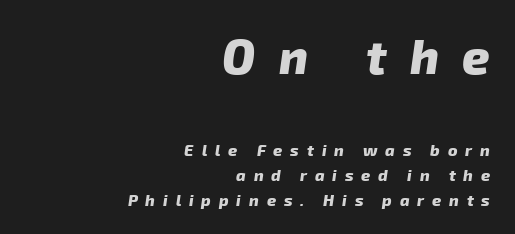
The image shows 48 px heavy sans-serif type; set right-aligned, normal line spacing (1.57x), unusually wide letter spacing (+0.49 em), not underlined; the first (top) block is 3.0x larger; low stroke contrast and a medium x-height.
